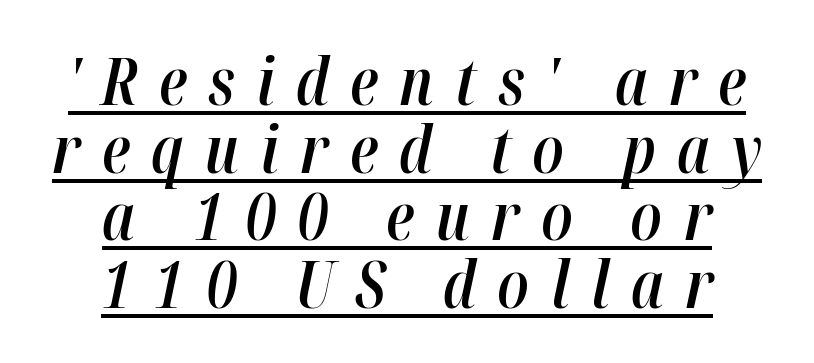
{"italic": "yes", "lean": "right", "slant_degrees": 12, "bold": "semi", "weight": "semibold", "width": "condensed", "stroke_contrast": "high", "x_height": "medium", "monospaced": "no", "underline": "yes", "align": "center", "line_spacing": "tight", "line_spacing_ratio": 1.04, "letter_spacing": "wide", "letter_spacing_em": 0.33, "glyph_px": 65}
